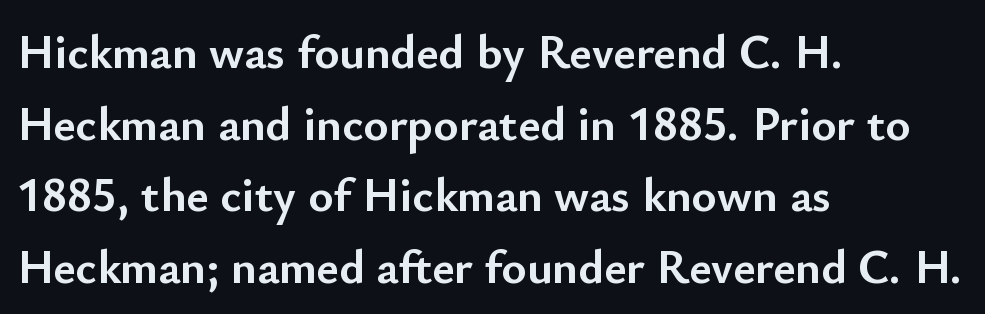
Teacher's note: observe the even left margin — that is flush-left alignment. Here the glyphs are tracked normally, forming tight word shapes. Successive baselines arrive at the customary interval. Posture: straight, roman, zero tilt. Set as a true bold cut, around the 700 mark.
